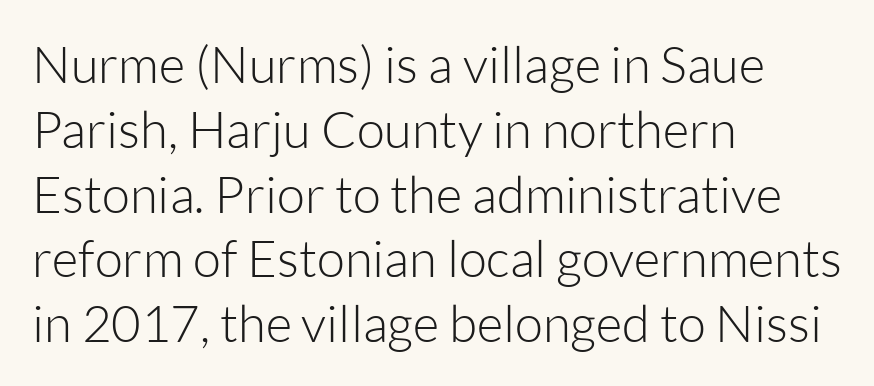
Q: Is the text bold? A: No.
Q: Is the text italic (slanted)? A: No, it is upright.
Q: Is the typeface a serif or a sans-serif typeface? A: Sans-serif.
Q: Is the text underlined? A: No.
Q: How is the paragraph aligned? A: Left-aligned.
Q: Is the spacing between letters normal or unusually wide? A: Normal.
Q: Is the spacing between lines tight, normal or loose? A: Normal.
Q: Width (condensed, normal, or wide)? A: Normal.
Q: Stroke contrast? A: Low.
Q: x-height? A: Medium.
Q: Monospaced? A: No.
